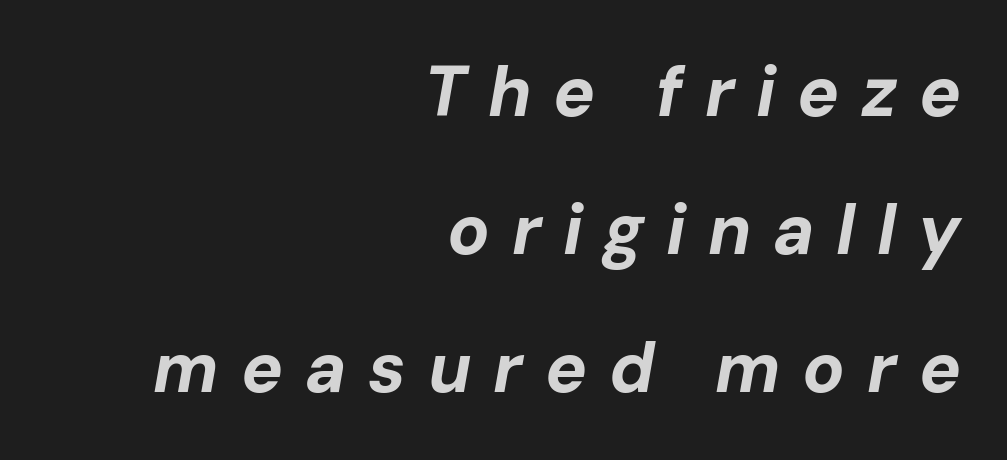
The image shows 70 px bold type, italic (leaning right); set right-aligned, loose line spacing (1.97x), unusually wide letter spacing (+0.31 em), not underlined; low stroke contrast and a medium x-height.
